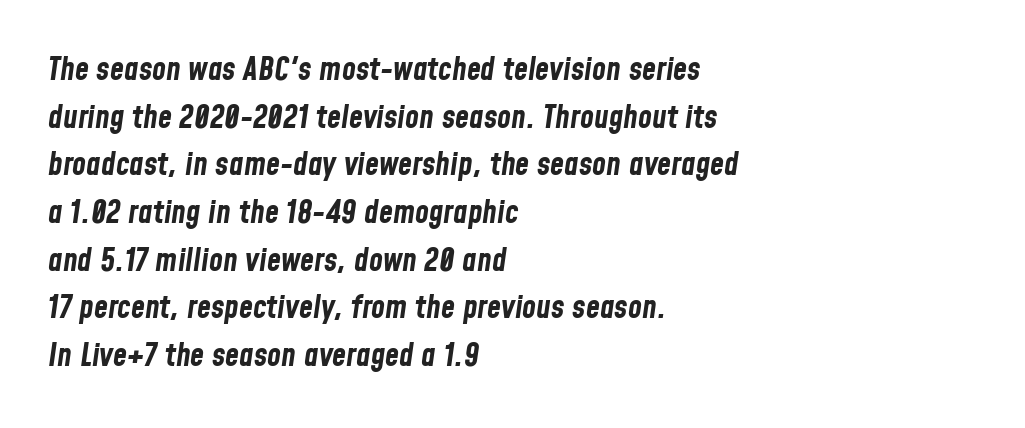
The words here are not underlined. Layout note: lines flush left. There's an unmistakable incline to the writing here. The sample has been set heavy, in full bold. Each word holds together tightly as a unit, with standard inter-letter gaps.
